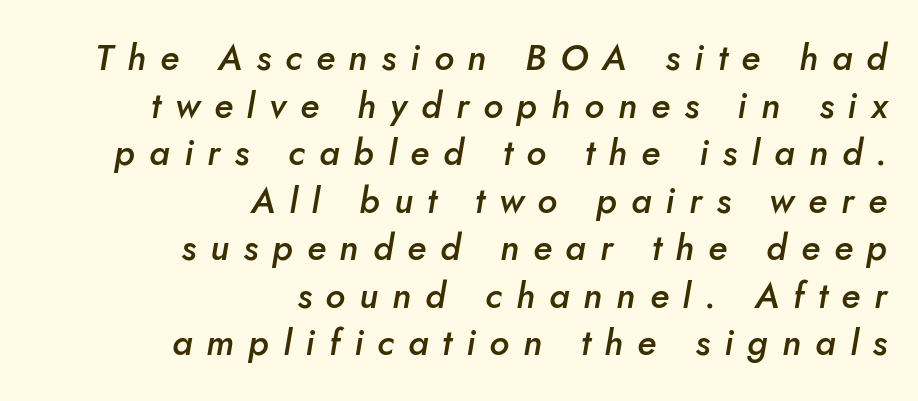
The space directly below the letters is spotless. Its strokes are somewhat broadened, the hallmark of semibold type. Between one letter and the next there's a generous, obvious gap. You could not count columns in this text — the font is proportionally spaced.
